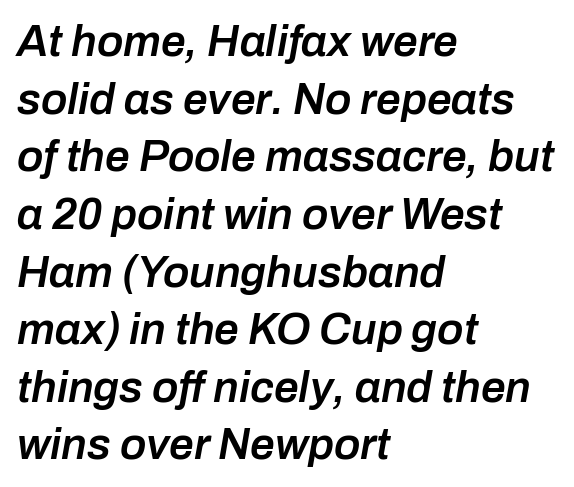
The image shows 44 px semibold type, italic (leaning right); set left-aligned, normal line spacing (1.31x), normal letter spacing, not underlined; low stroke contrast and a medium x-height.
